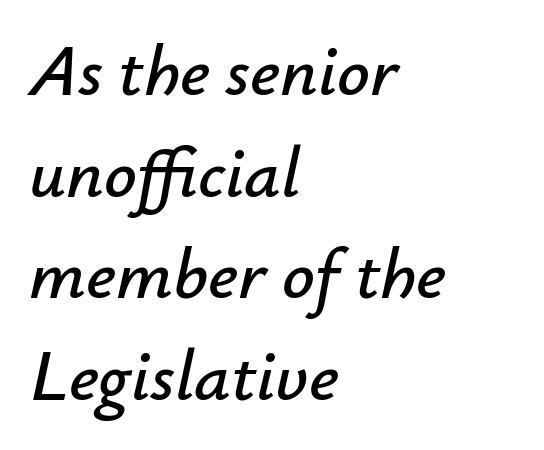
Notice how descenders clear the ascenders below comfortably — that's standard leading. Characters follow at the spacing the type designer built in. Teacher's note: observe the even left margin — that is flush-left alignment. Looks like regular typesetting: each glyph gets only the width it needs. Beneath every word, the page is bare. Compared with ordinary roman type, these characters are visibly tilted.
